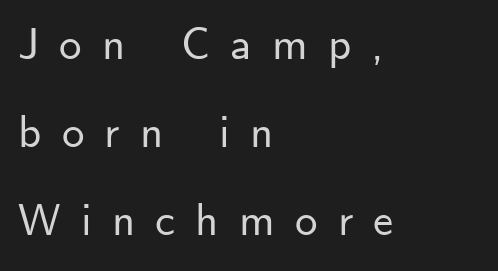
The image shows 45 px sans-serif type, upright; set left-aligned, loose line spacing (1.96x), unusually wide letter spacing (+0.45 em), not underlined; low stroke contrast and a small x-height.
